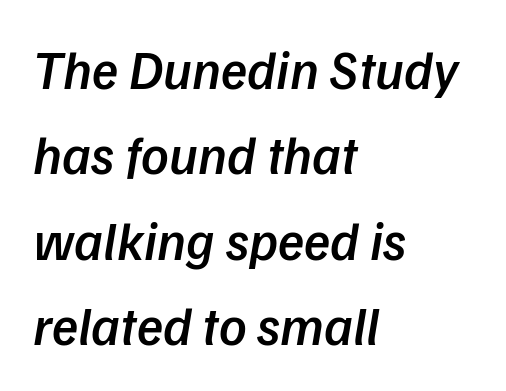
Which margin do the lines hug? The left one — the right edge is uneven. Firm but not heavy-handed strokes: this text is semibold. Observe the absence of serifs on each vertical stroke in this sample. Compared with typical body copy, the letter spacing here is the same. Is this a fixed-width face? No — the glyphs have proportional, varying widths. Horizontal bands of white between lines are of average thickness.
